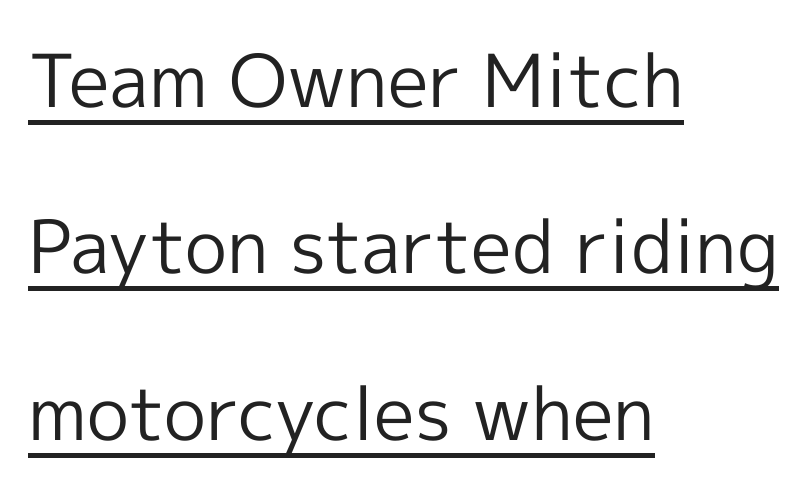
Q: Is the text bold? A: No.
Q: Is the text italic (slanted)? A: No, it is upright.
Q: Is the typeface a serif or a sans-serif typeface? A: Sans-serif.
Q: Is the text underlined? A: Yes.
Q: How is the paragraph aligned? A: Left-aligned.
Q: Is the spacing between letters normal or unusually wide? A: Normal.
Q: Is the spacing between lines tight, normal or loose? A: Loose.
Q: Width (condensed, normal, or wide)? A: Normal.
Q: x-height? A: Medium.
Q: Monospaced? A: No.
